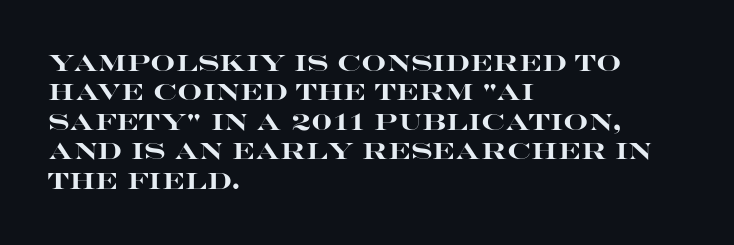
The vertical gap from one line to the next is medium. The rendering uses a bold face; every stroke is thick and dark. When letters stand straight like this, we call the style roman or upright. A typesetter would call this zero additional tracking.
